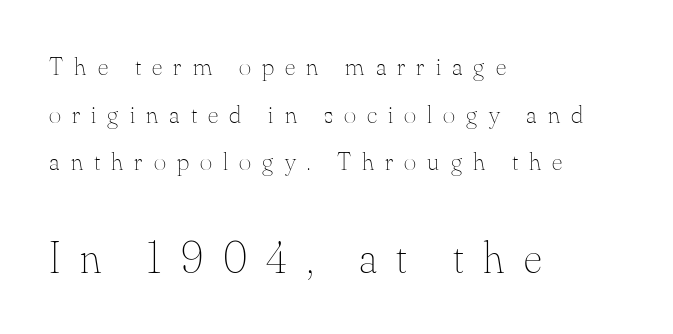
{"italic": "no", "bold": "no", "weight": "thin", "width": "normal", "stroke_contrast": "medium", "x_height": "small", "monospaced": "no", "underline": "no", "align": "left", "line_spacing_ratio": 1.83, "letter_spacing": "wide", "letter_spacing_em": 0.43, "larger_block": "second", "size_ratio": 1.73, "glyph_px": 45}
